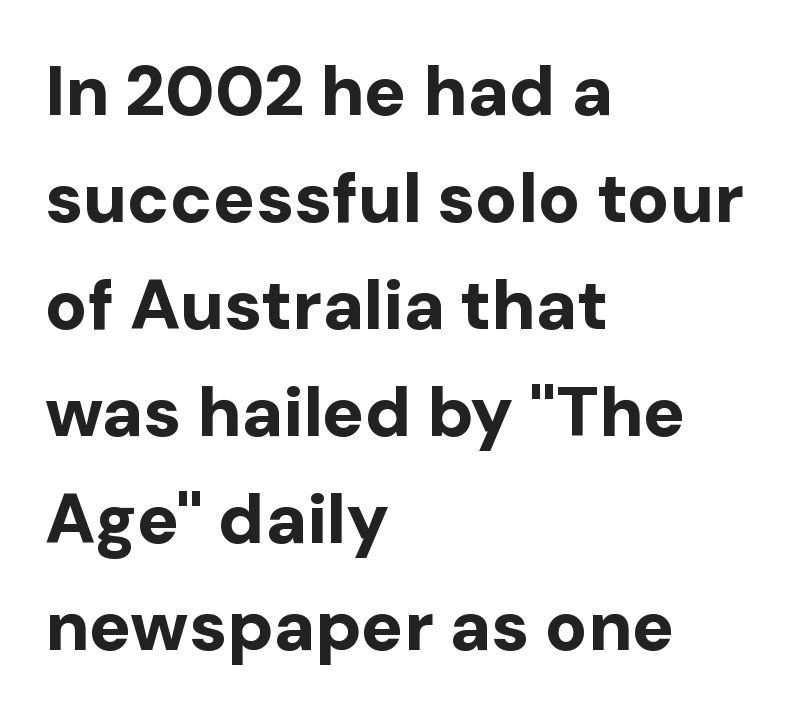
The image shows 70 px bold sans-serif type, upright; set left-aligned, normal line spacing (1.53x), normal letter spacing, not underlined; low stroke contrast and a medium x-height.
